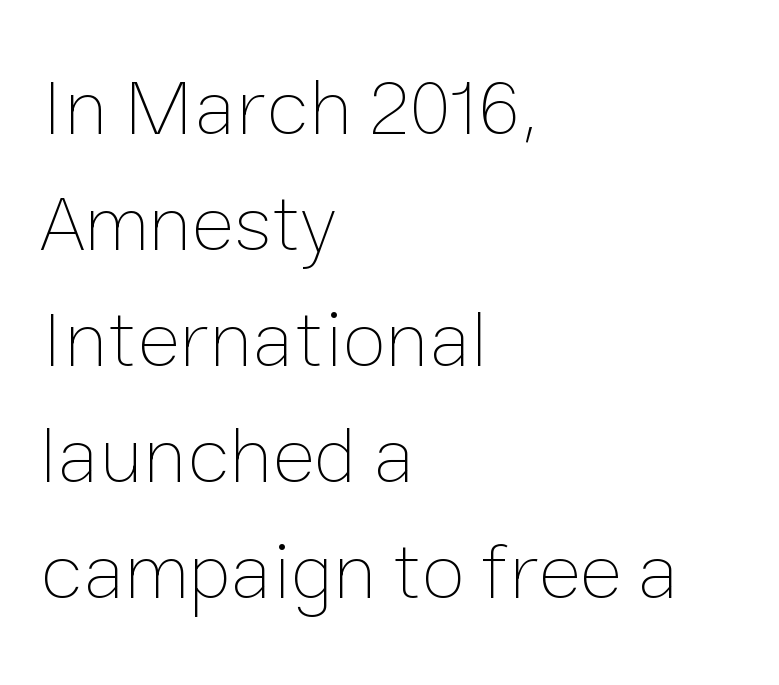
The image shows 80 px thin type, upright; set left-aligned, normal line spacing (1.45x), normal letter spacing, not underlined; low stroke contrast and a medium x-height.
